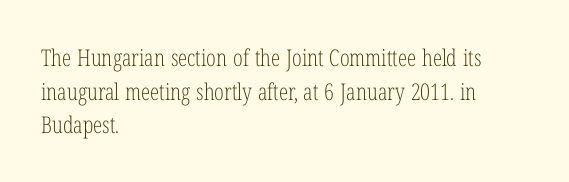
The image shows 23 px text type, upright; set left-aligned, normal line spacing (1.46x), normal letter spacing, not underlined.
